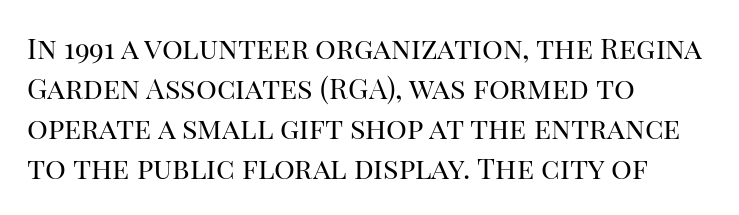
Students, note that the glyphs here touch the page at normal intervals. Notice how the passage keeps a crisp vertical edge on the left only. The space between consecutive lines is moderate. The face used here is proportionally spaced, like ordinary book or web type.
